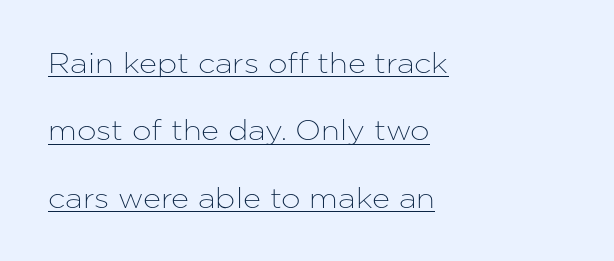
{"serif": "no", "italic": "no", "width": "normal", "stroke_contrast": "low", "x_height": "medium", "monospaced": "no", "underline": "yes", "align": "left", "line_spacing": "loose", "line_spacing_ratio": 2.41, "letter_spacing": "normal", "letter_spacing_em": 0.0, "glyph_px": 28}
